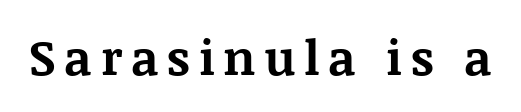
The letters advance in unequal steps, a hallmark of proportional type. Descender tails drop into unmarked territory. The rendering uses a bold face; every stroke is thick and dark. This is serif lettering, the kind often seen in printed books. Rendered with straight, roman letterforms.
